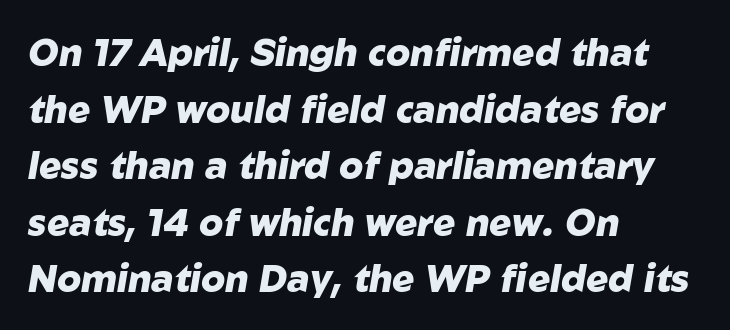
Q: Is the text bold? A: Yes.
Q: Is the text italic (slanted)? A: Yes, it leans right by about 10 degrees.
Q: Is the text underlined? A: No.
Q: How is the paragraph aligned? A: Left-aligned.
Q: Is the spacing between letters normal or unusually wide? A: Normal.
Q: Is the spacing between lines tight, normal or loose? A: Normal.
Q: Width (condensed, normal, or wide)? A: Normal.
Q: Stroke contrast? A: Low.
Q: x-height? A: Medium.
Q: Monospaced? A: No.
